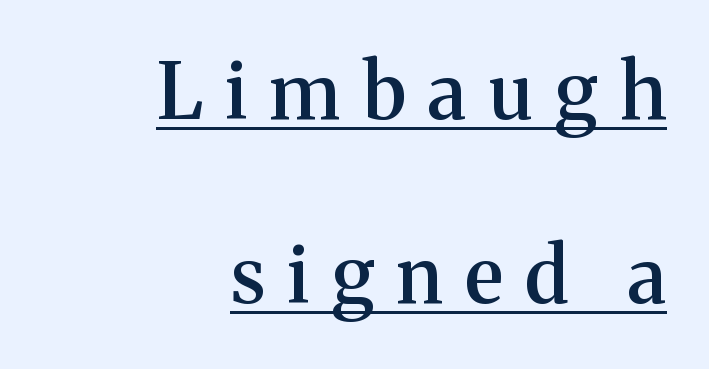
Q: Is the text bold? A: Semi-bold.
Q: Is the text italic (slanted)? A: No, it is upright.
Q: Is the typeface a serif or a sans-serif typeface? A: Serif.
Q: Is the text underlined? A: Yes.
Q: How is the paragraph aligned? A: Right-aligned.
Q: Is the spacing between letters normal or unusually wide? A: Unusually wide.
Q: Is the spacing between lines tight, normal or loose? A: Loose.
Q: Width (condensed, normal, or wide)? A: Normal.
Q: Stroke contrast? A: Medium.
Q: x-height? A: Medium.
Q: Monospaced? A: No.
